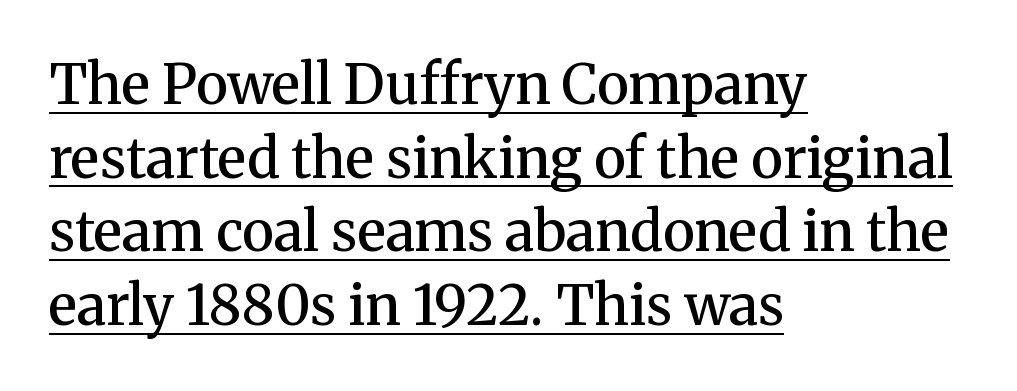
Little horizontal feet cap the strokes, marking this as serif type. Heft: intermediate — a semibold. A typesetter would call this proportional, since set widths differ per character. Each line starts at the same left margin while the right side varies. Standard letterfit; no display-style spreading of the glyphs.
